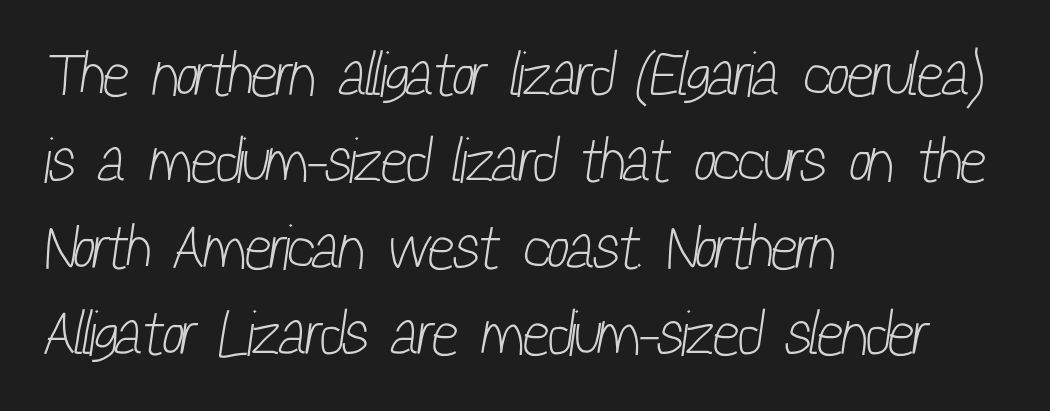
The image shows 63 px light, condensed sans-serif type; set left-aligned, normal line spacing (1.37x), normal letter spacing, not underlined; low stroke contrast and a medium x-height.
